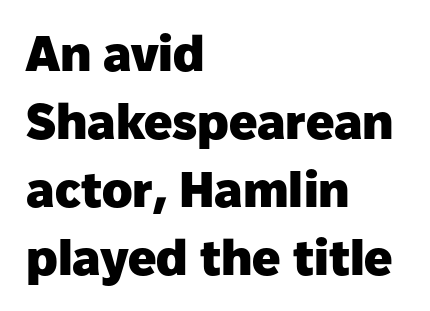
Q: Is the text bold? A: Yes.
Q: Is the text italic (slanted)? A: No, it is upright.
Q: Is the typeface a serif or a sans-serif typeface? A: Sans-serif.
Q: Is the text underlined? A: No.
Q: How is the paragraph aligned? A: Left-aligned.
Q: Is the spacing between letters normal or unusually wide? A: Normal.
Q: Is the spacing between lines tight, normal or loose? A: Normal.
Q: Width (condensed, normal, or wide)? A: Normal.
Q: Stroke contrast? A: Low.
Q: x-height? A: Medium.
Q: Monospaced? A: No.
